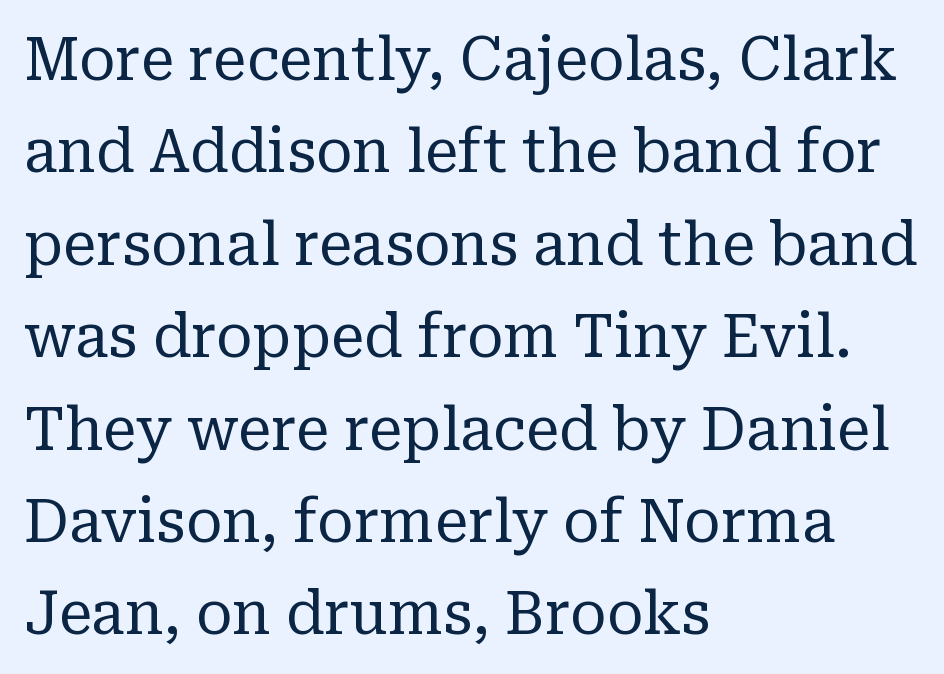
{"serif": "yes", "italic": "no", "bold": "no", "weight": "regular", "width": "normal", "stroke_contrast": "low", "x_height": "medium", "monospaced": "no", "underline": "no", "align": "left", "line_spacing": "normal", "line_spacing_ratio": 1.54, "letter_spacing": "normal", "letter_spacing_em": 0.0, "glyph_px": 60}
